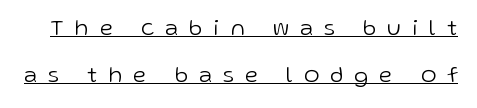
The image shows 23 px text type, upright; set loose line spacing (2.04x), unusually wide letter spacing (+0.49 em), underlined.
